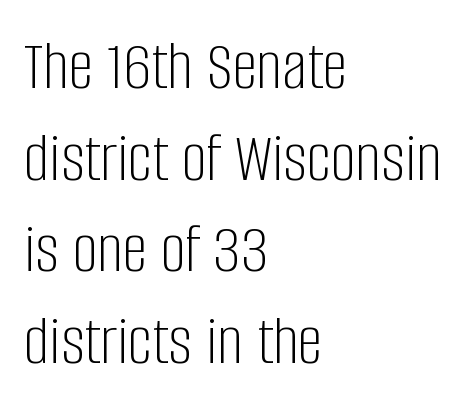
Q: Is the text bold? A: No.
Q: Is the text italic (slanted)? A: No, it is upright.
Q: Is the typeface a serif or a sans-serif typeface? A: Sans-serif.
Q: Is the text underlined? A: No.
Q: How is the paragraph aligned? A: Left-aligned.
Q: Is the spacing between letters normal or unusually wide? A: Normal.
Q: Is the spacing between lines tight, normal or loose? A: Normal.
Q: Width (condensed, normal, or wide)? A: Condensed.
Q: Stroke contrast? A: Low.
Q: x-height? A: Large.
Q: Monospaced? A: No.
